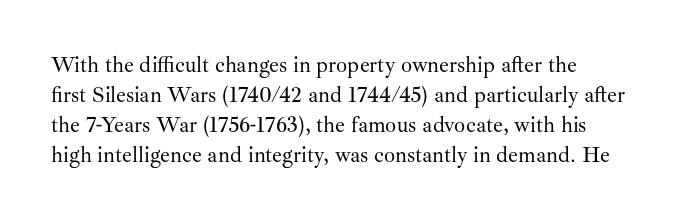
You could call the tracking neutral — neither tight nor loose. Every stem runs plumb, perpendicular to the baseline. The font is comparable to plain body text, perhaps lighter. Regular leading. The gap between lines stays unmarked.
